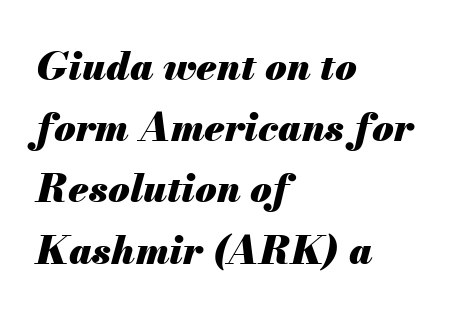
No word sits above an underline. The face used here is rendered with its standard letterfit. Every letter is thick-stroked: bold, no question. The vertical gap from one line to the next is medium.
